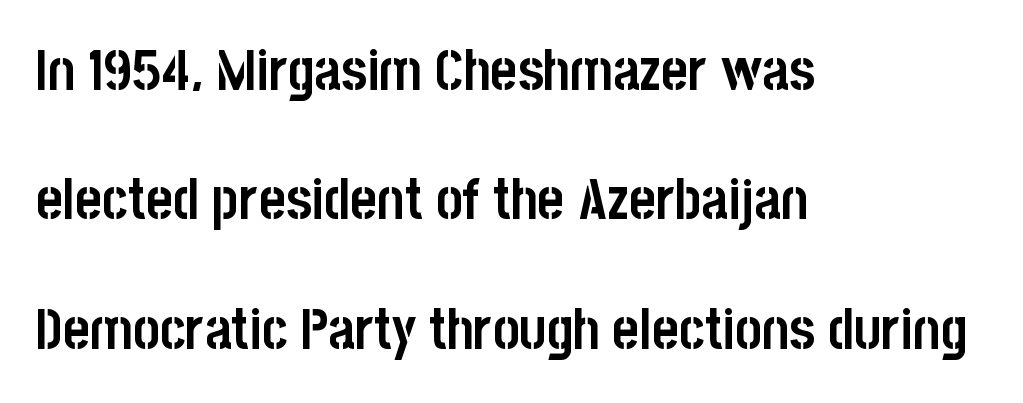
The image shows 57 px semibold, condensed sans-serif type, upright; set left-aligned, loose line spacing (2.27x), normal letter spacing, not underlined; low stroke contrast and a large x-height.
